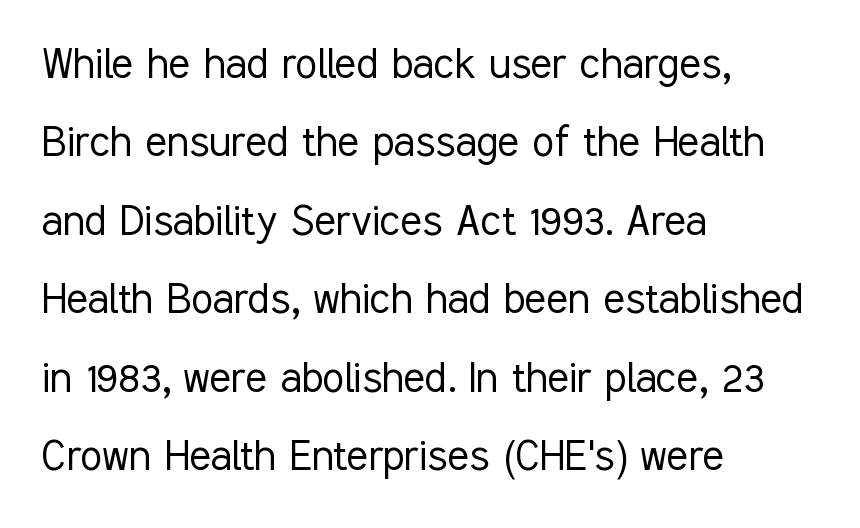
The image shows 50 px light, condensed sans-serif type, upright; set left-aligned, normal line spacing (1.57x), normal letter spacing, not underlined; low stroke contrast and a medium x-height.
